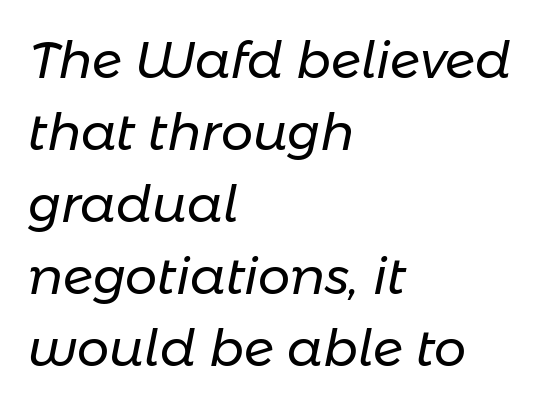
Decoration check: the copy has no underline. Where is the straight margin? On the left. The passage shown leans; its letterforms are oblique. The face used here is proportionally spaced, like ordinary book or web type. The face looks like a standard text weight, possibly lighter. Compared with typical paragraphs, the rows here are spaced about the same.
